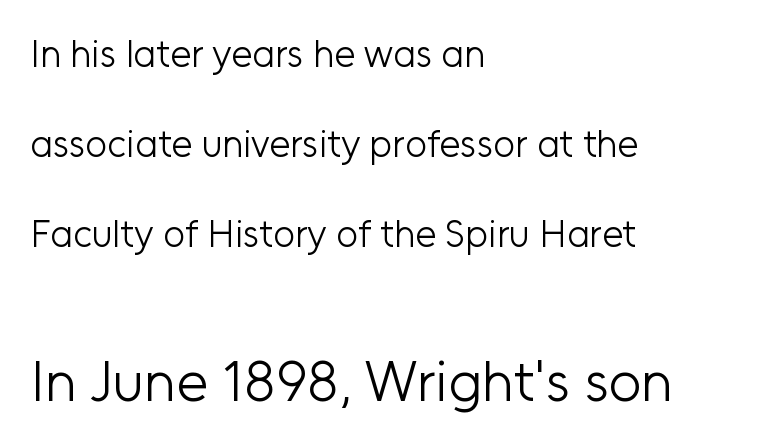
The image shows 57 px light sans-serif type, upright; set left-aligned, loose line spacing (2.37x), normal letter spacing, not underlined; the second (bottom) block is 1.5x larger; low stroke contrast and a medium x-height.
